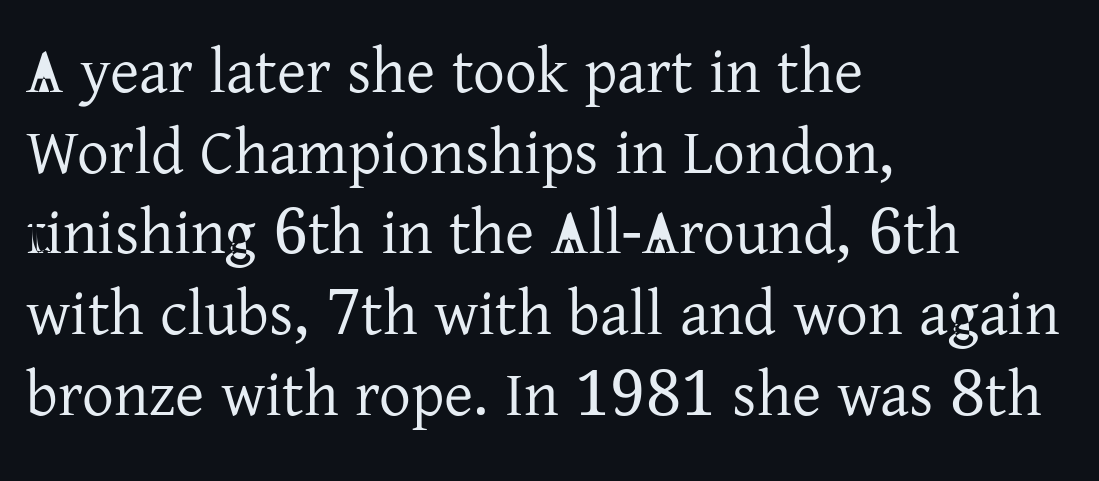
{"serif": "yes", "italic": "no", "bold": "no", "weight": "regular", "width": "normal", "stroke_contrast": "low", "x_height": "medium", "monospaced": "no", "underline": "no", "align": "left", "line_spacing": "normal", "line_spacing_ratio": 1.28, "letter_spacing": "normal", "letter_spacing_em": 0.0, "glyph_px": 63}
